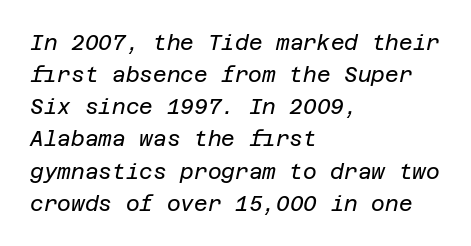
The face used here has a pronounced slope to its letters. Interline gaps are of average width in this sample. Is the letter spacing exaggerated? No — it looks like the ordinary default. A quiet, ordinary-to-light weight characterises the typeface. The gap between lines stays unmarked. Caption: multi-line text, flush left, ragged right.
